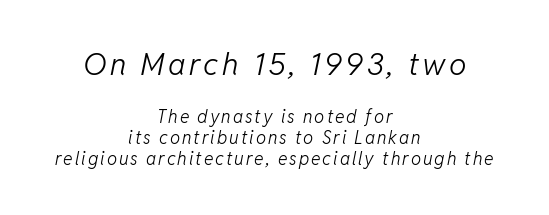
Compared with ordinary roman type, these characters are visibly tilted. Typesetter's note — upper block bumped up in size, lower block left smaller. Here the designer chose a conventional face with non-uniform glyph widths. Neither beginnings nor endings align; midpoints do. Weight: not bold — regular or lighter. Quick note: underline off.
